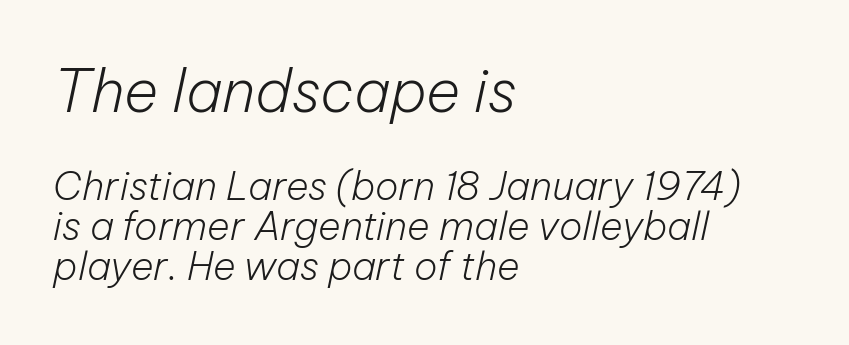
{"italic": "yes", "lean": "right", "slant_degrees": 12, "bold": "no", "weight": "light", "width": "normal", "stroke_contrast": "low", "x_height": "medium", "monospaced": "no", "underline": "no", "align": "left", "line_spacing": "tight", "line_spacing_ratio": 1.03, "letter_spacing": "normal", "letter_spacing_em": 0.0, "larger_block": "first", "size_ratio": 1.51, "glyph_px": 59}
